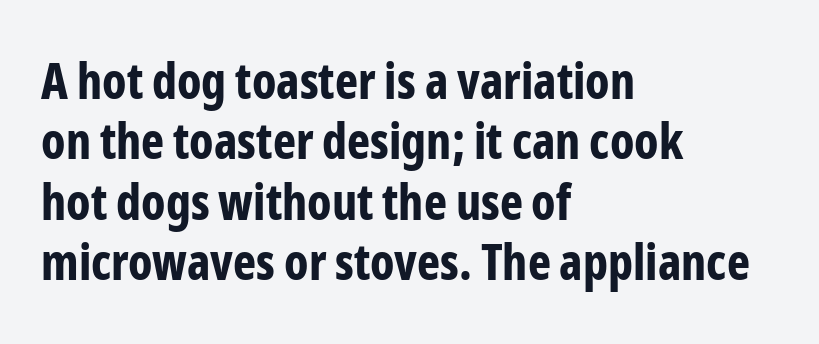
Inter-character spacing is left at the font's built-in metrics. Typesetter's note: full bold, strokes at maximum text heaviness. Anything drawn beneath the words? Only blank space. The face used here is proportionally spaced, like ordinary book or web type. Regarding serifs, this sample does without them.
